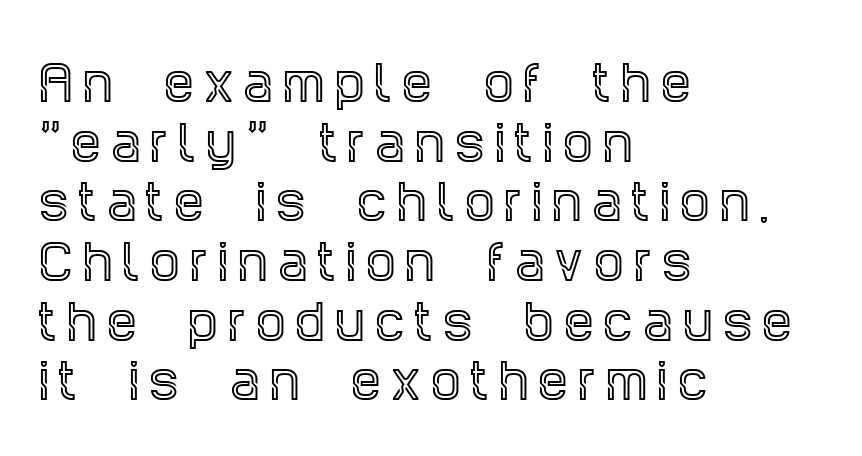
The image shows 47 px condensed serif type, upright; set left-aligned, normal line spacing (1.27x), unusually wide letter spacing (+0.22 em), not underlined; a large x-height.
